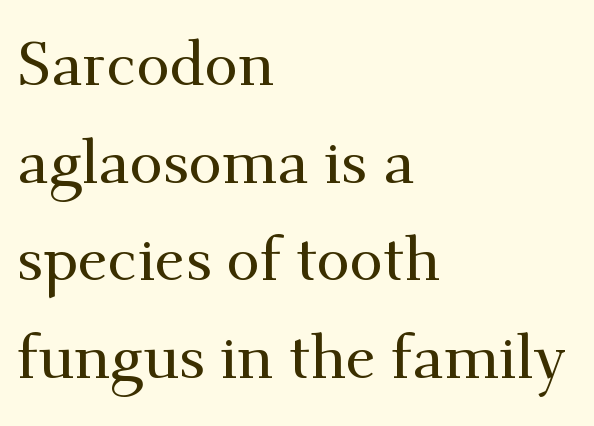
The image shows 61 px serif type, upright; set left-aligned, normal line spacing (1.6x), normal letter spacing, not underlined; medium stroke contrast and a small x-height.
